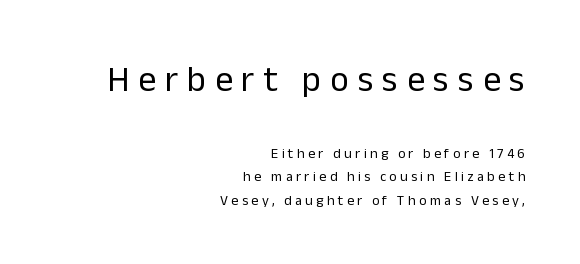
Q: Is the text bold? A: No.
Q: Is the text italic (slanted)? A: No, it is upright.
Q: Is the typeface a serif or a sans-serif typeface? A: Sans-serif.
Q: Is the text underlined? A: No.
Q: How is the paragraph aligned? A: Right-aligned.
Q: Is the spacing between letters normal or unusually wide? A: Unusually wide.
Q: Is the spacing between lines tight, normal or loose? A: Normal.
Q: Which block of text is set in a larger size, the first (top) or the second (bottom)? A: The first (top) one.
Q: Width (condensed, normal, or wide)? A: Normal.
Q: Stroke contrast? A: Low.
Q: x-height? A: Medium.
Q: Monospaced? A: No.
